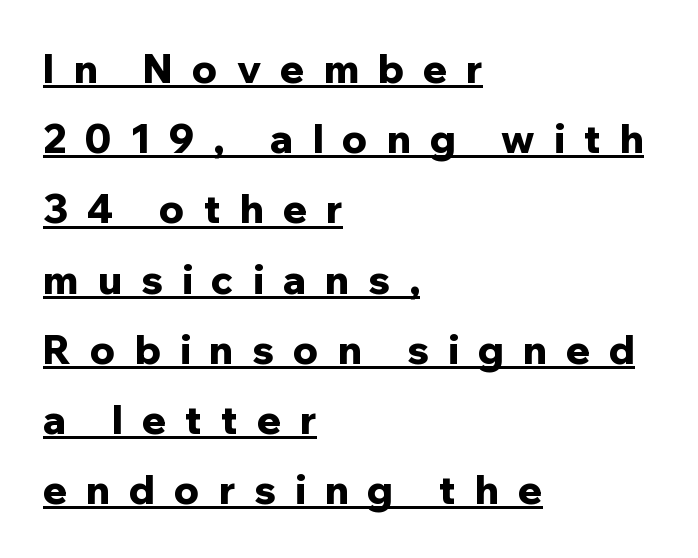
Typographic density is high because the face is bold. You can see a thin bar hugging the bottom of the glyphs. Note the varied advance widths — an 'i' is clearly narrower than an 'm'. This rendering widens character spacing well past its baseline value. Check where the strokes stop: nothing finishes them off — pure sans. Unlike italic type, these characters show no tilt at all.
